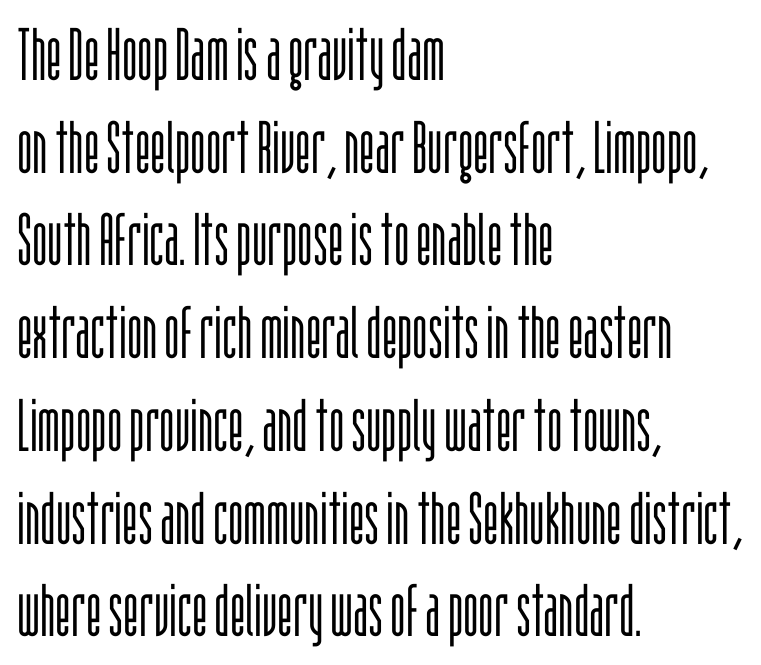
The zone under the glyphs is completely vacant. Regarding leading, the lines here are spaced in the standard way. Rendered with straight, roman letterforms. Is the stroke heavy? The answer is a plain regular-or-lighter. The font family rendered here belongs to the sans-serif group.
